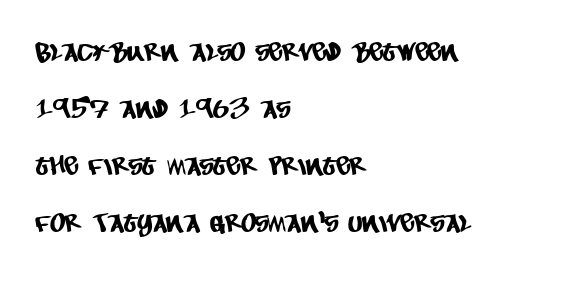
Q: Is the text underlined? A: No.
Q: How is the paragraph aligned? A: Left-aligned.
Q: Is the spacing between letters normal or unusually wide? A: Normal.
Q: Is the spacing between lines tight, normal or loose? A: Loose.
